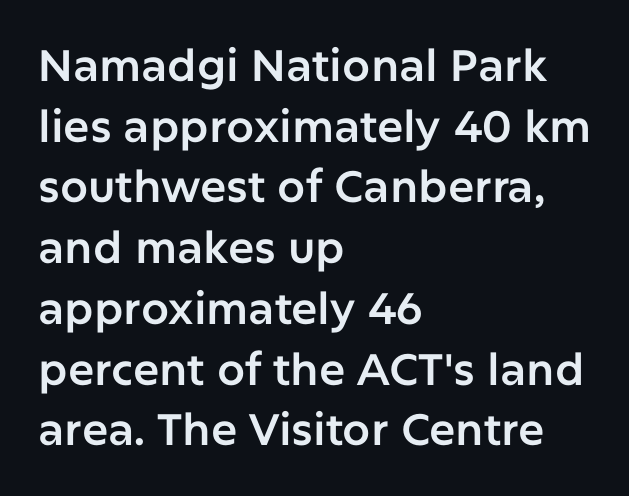
Leading matches the norm, producing a regular column. Every character sits straight up, as roman type does. The characters display no serif detailing; their extremities are plain. Underlining? Definitely not there.
